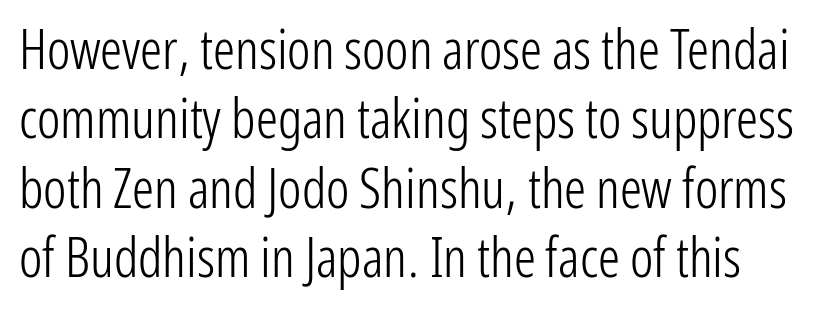
The letters advance in unequal steps, a hallmark of proportional type. Posture: straight, roman, zero tilt. Type without underlining. No extra ink here — the face is not bold. Tracking value appears to be zero — textbook default spacing. Does the leading feel generous? No, just average.
